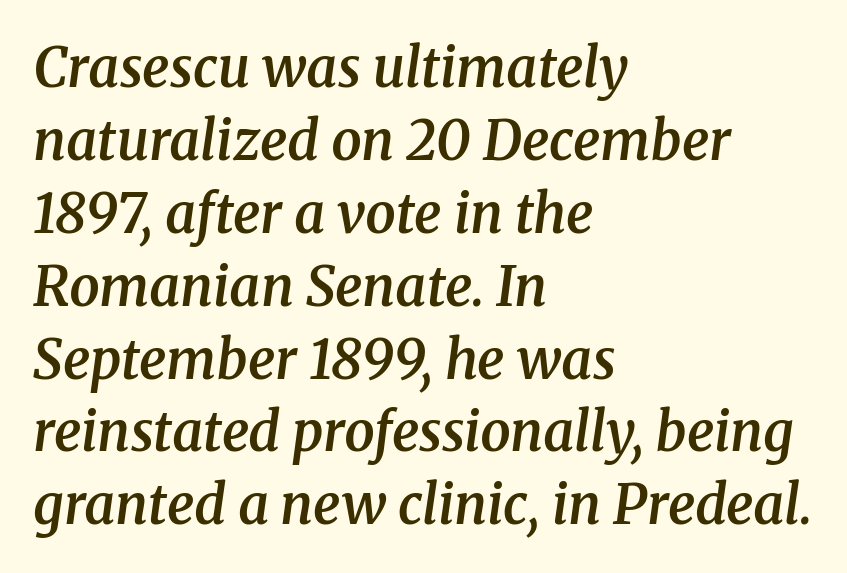
Q: Is the text bold? A: Semi-bold.
Q: Is the text italic (slanted)? A: Yes, it leans right by about 8 degrees.
Q: Is the typeface a serif or a sans-serif typeface? A: Serif.
Q: Is the text underlined? A: No.
Q: How is the paragraph aligned? A: Left-aligned.
Q: Is the spacing between letters normal or unusually wide? A: Normal.
Q: Is the spacing between lines tight, normal or loose? A: Normal.
Q: Width (condensed, normal, or wide)? A: Normal.
Q: Stroke contrast? A: Medium.
Q: x-height? A: Medium.
Q: Monospaced? A: No.
